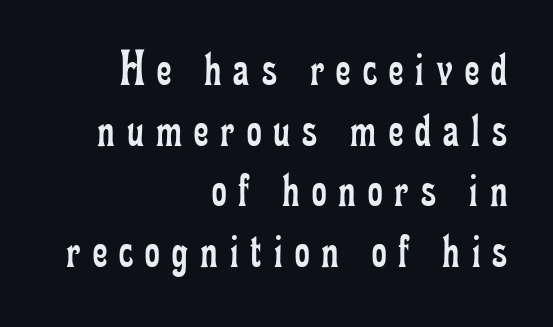
The image shows 51 px regular-weight, condensed serif type, upright; set right-aligned, line spacing 1.19x, unusually wide letter spacing (+0.24 em), not underlined; low stroke contrast and a small x-height.
